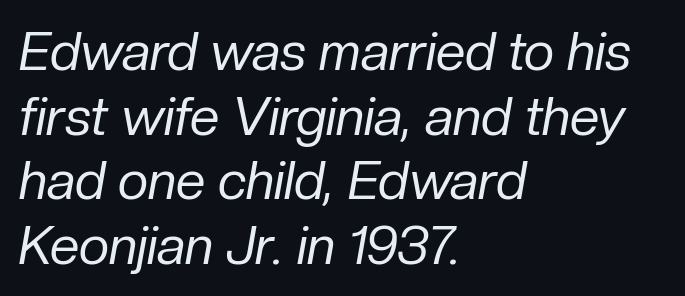
Is this a fixed-width face? No — the glyphs have proportional, varying widths. Check the space under the baseline: it is left empty. The tracking reads as untouched default to a designer's eye. The paragraph has a hard left edge and a soft right edge. The characters are drawn with everyday or finer stroke widths.
